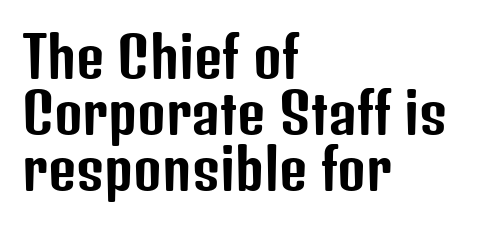
{"serif": "no", "italic": "no", "width": "condensed", "stroke_contrast": "low", "x_height": "medium", "monospaced": "no", "underline": "no", "align": "left", "line_spacing": "tight", "line_spacing_ratio": 1.02, "letter_spacing": "normal", "letter_spacing_em": 0.0, "glyph_px": 55}
